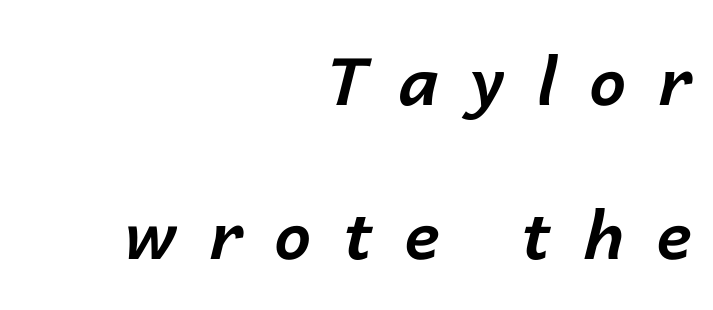
The image shows 66 px bold type, italic (leaning right); set right-aligned, loose line spacing (2.34x), unusually wide letter spacing (+0.49 em), not underlined; low stroke contrast and a medium x-height.
